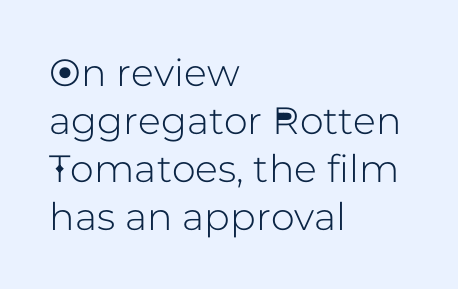
Q: Is the text italic (slanted)? A: No, it is upright.
Q: Is the typeface a serif or a sans-serif typeface? A: Sans-serif.
Q: Is the text underlined? A: No.
Q: How is the paragraph aligned? A: Left-aligned.
Q: Is the spacing between letters normal or unusually wide? A: Normal.
Q: Is the spacing between lines tight, normal or loose? A: Normal.
Q: Width (condensed, normal, or wide)? A: Normal.
Q: Stroke contrast? A: Low.
Q: x-height? A: Medium.
Q: Monospaced? A: No.
